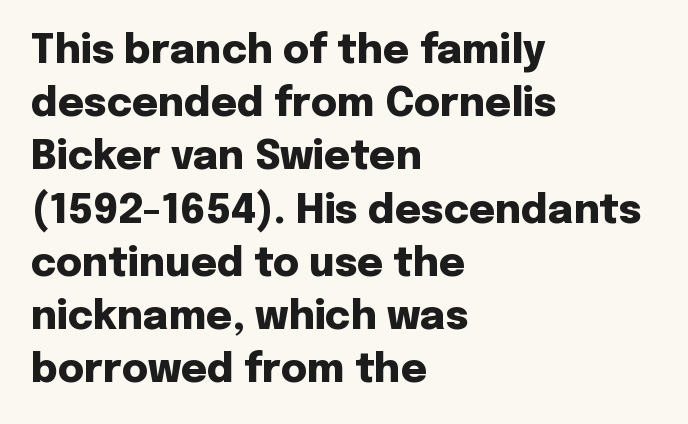
The line texture is even and compact thanks to regular tracking. In terms of weight, the rendering is a true, heavy bold. Proportional: the letters do not fall into vertical columns. Honestly, the row spacing looks completely unremarkable. The lettering holds an erect, upright posture throughout.
